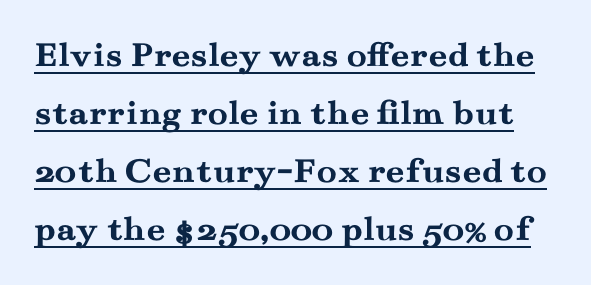
The image shows 37 px semibold, wide serif type, upright; set normal line spacing (1.57x), normal letter spacing, underlined; medium stroke contrast and a small x-height.
